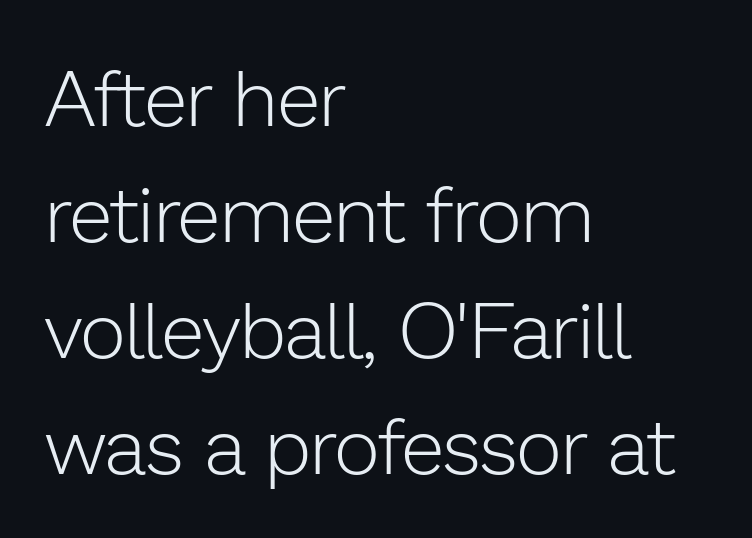
The image shows 79 px light sans-serif type, upright; set left-aligned, normal line spacing (1.47x), normal letter spacing, not underlined; low stroke contrast and a medium x-height.
